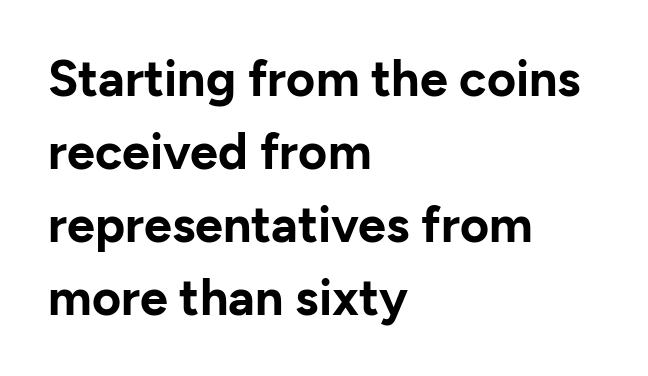
To sum up the face: it is a sans, with no serifs. Proportional: the letters do not fall into vertical columns. No italicization has been applied; the sample stays upright. Layout note: lines flush left.
